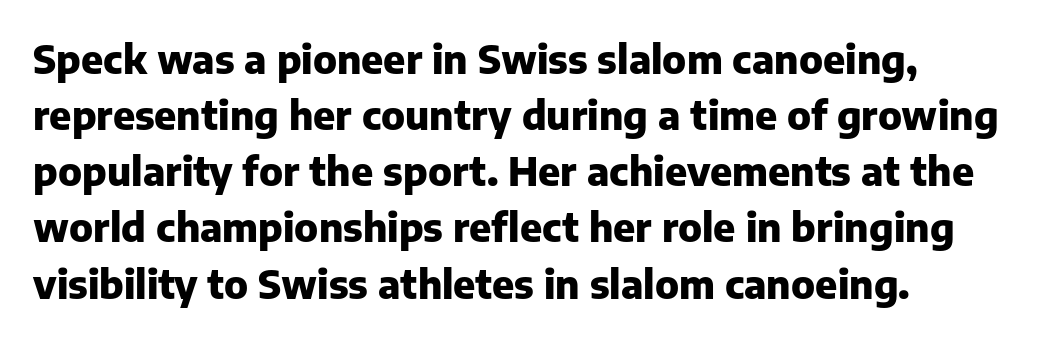
Q: Is the text bold? A: Yes.
Q: Is the text italic (slanted)? A: No, it is upright.
Q: Is the typeface a serif or a sans-serif typeface? A: Sans-serif.
Q: Is the text underlined? A: No.
Q: How is the paragraph aligned? A: Left-aligned.
Q: Is the spacing between letters normal or unusually wide? A: Normal.
Q: Is the spacing between lines tight, normal or loose? A: Normal.
Q: Width (condensed, normal, or wide)? A: Normal.
Q: Stroke contrast? A: Low.
Q: x-height? A: Medium.
Q: Monospaced? A: No.
